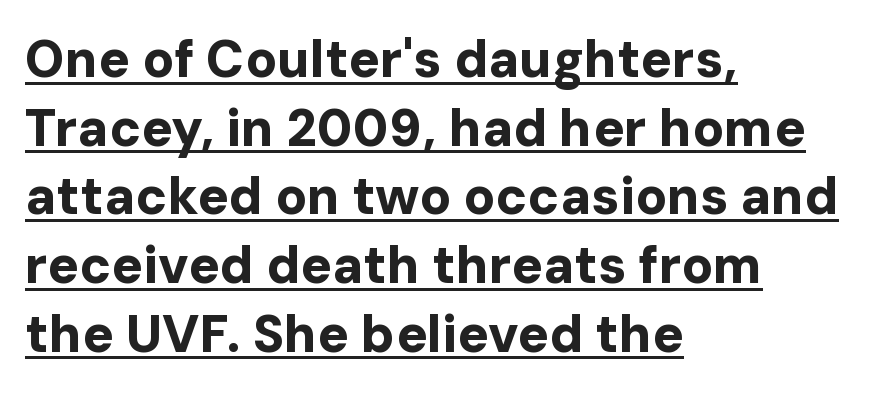
{"serif": "no", "italic": "no", "bold": "yes", "weight": "bold", "width": "normal", "stroke_contrast": "low", "x_height": "medium", "monospaced": "no", "underline": "yes", "align": "left", "line_spacing": "normal", "line_spacing_ratio": 1.32, "letter_spacing": "normal", "letter_spacing_em": 0.0, "glyph_px": 52}
